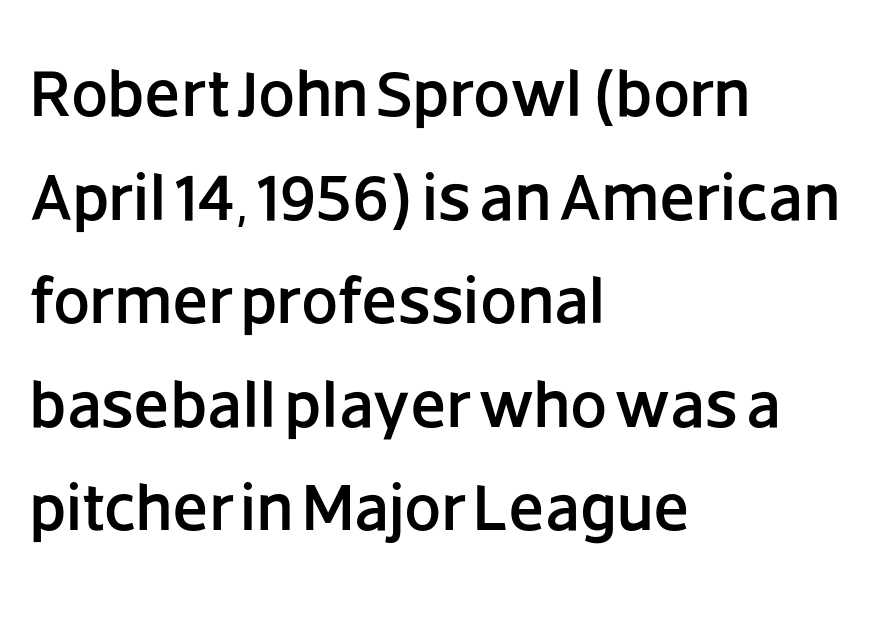
The image shows 66 px sans-serif type, upright; set left-aligned, normal line spacing (1.57x), normal letter spacing, not underlined; low stroke contrast and a large x-height.
